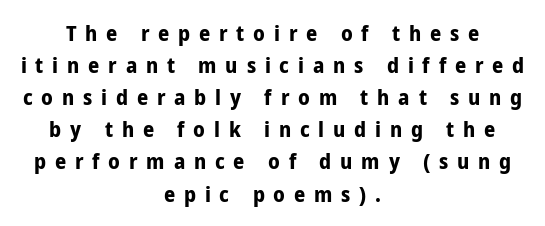
Q: Is the text bold? A: Yes.
Q: Is the text italic (slanted)? A: No, it is upright.
Q: Is the text underlined? A: No.
Q: How is the paragraph aligned? A: Centered.
Q: Is the spacing between letters normal or unusually wide? A: Unusually wide.
Q: Is the spacing between lines tight, normal or loose? A: Normal.
